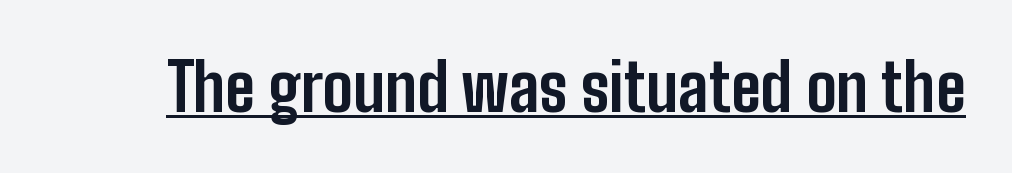
You'd pick this weight for a headline — it's a proper bold. The lettering is marked with a stroke running underneath it. Characters follow at the spacing the type designer built in. When letters stand straight like this, we call the style roman or upright.
